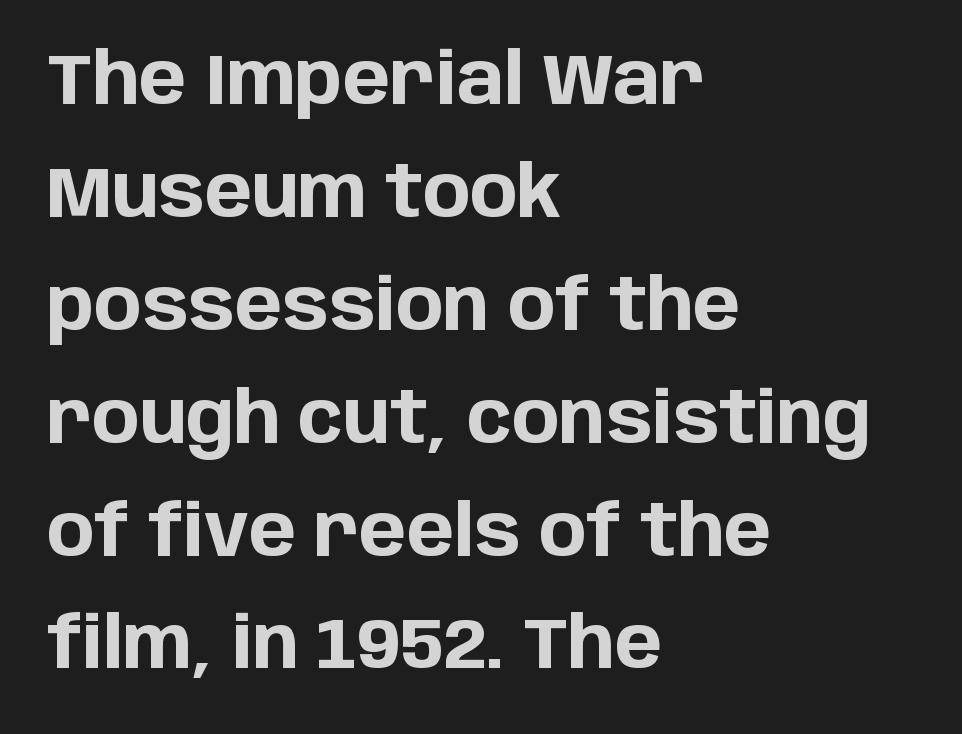
Q: Is the text bold? A: Yes.
Q: Is the text italic (slanted)? A: No, it is upright.
Q: Is the typeface a serif or a sans-serif typeface? A: Sans-serif.
Q: Is the text underlined? A: No.
Q: How is the paragraph aligned? A: Left-aligned.
Q: Is the spacing between letters normal or unusually wide? A: Normal.
Q: Is the spacing between lines tight, normal or loose? A: Normal.
Q: Width (condensed, normal, or wide)? A: Normal.
Q: Stroke contrast? A: Low.
Q: x-height? A: Large.
Q: Monospaced? A: No.
